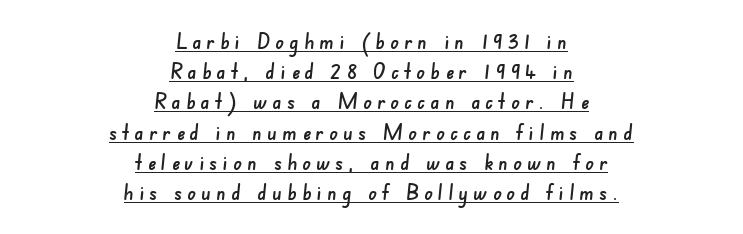
A typesetter would call this leading conventional body-copy spacing. This rendering uses center alignment, leaving both contours irregular but symmetric. A rule runs beneath these lines of type. Loose tracking; the words dissolve into strings of separated letters.
